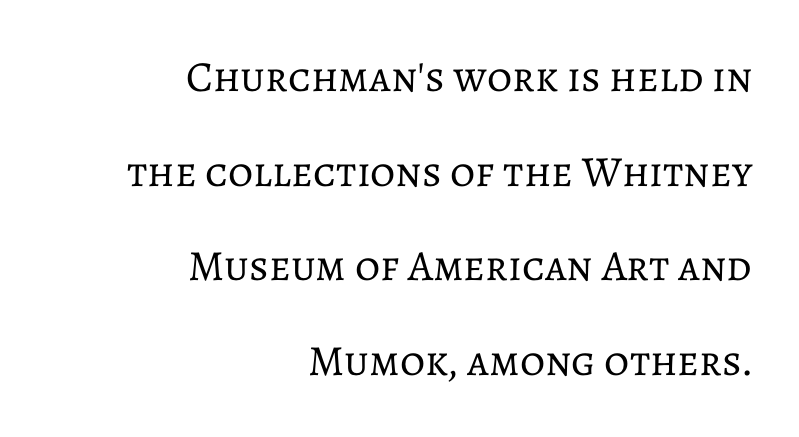
Q: Is the text bold? A: No.
Q: Is the text italic (slanted)? A: No, it is upright.
Q: Is the text underlined? A: No.
Q: How is the paragraph aligned? A: Right-aligned.
Q: Is the spacing between letters normal or unusually wide? A: Normal.
Q: Is the spacing between lines tight, normal or loose? A: Loose.
Q: Width (condensed, normal, or wide)? A: Normal.
Q: Stroke contrast? A: Low.
Q: x-height? A: Medium.
Q: Monospaced? A: No.
